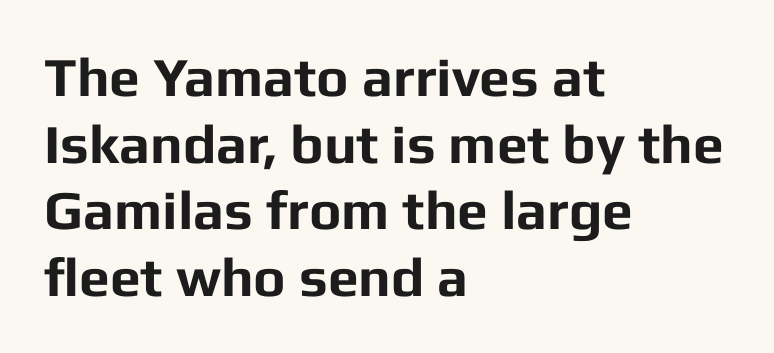
The image shows 55 px bold sans-serif type, upright; set left-aligned, line spacing 1.21x, normal letter spacing, not underlined; low stroke contrast and a medium x-height.
